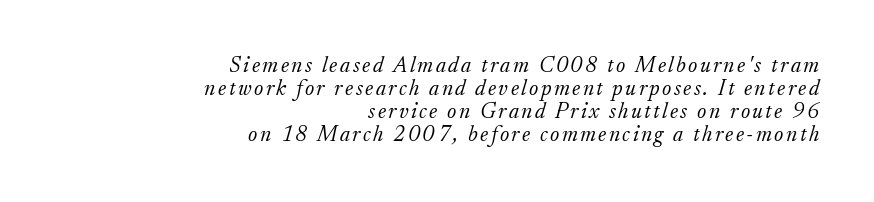
The specimen omits any rule beneath the text block's lines. Is the block centered? No — it sits flush against the right margin. Rendered with sloped, italic letterforms. The cut favours lightness, reaching ordinary text weight at its darkest.
